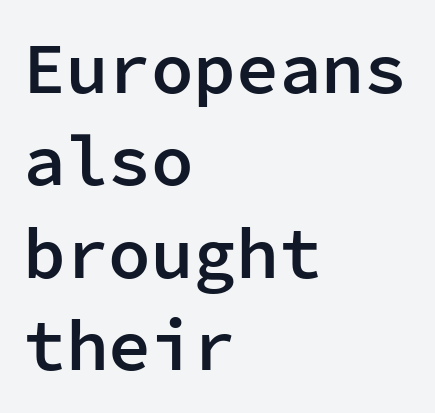
{"serif": "no", "italic": "no", "bold": "semi", "weight": "semibold", "width": "normal", "stroke_contrast": "low", "x_height": "medium", "monospaced": "yes", "underline": "no", "align": "left", "line_spacing": "normal", "line_spacing_ratio": 1.3, "letter_spacing": "normal", "letter_spacing_em": 0.0, "glyph_px": 71}
